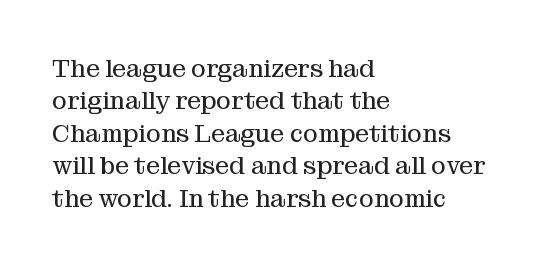
The words here are not underlined. Whoever set this chose a conventional vertical rhythm. Honestly, the letter spacing is just normal — you wouldn't notice it. Tall strokes in this sample are plumb rather than angled. Compared with a centered layout, this one pins lines to the left instead. The weight tops out at a normal text grade.
